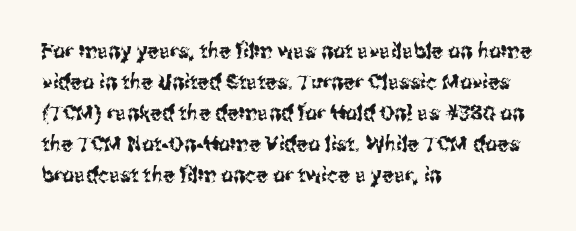
Does the copy run flush right? No — it runs flush left. The specimen reads as upright at a glance. Between one letter and the next there's only the usual sliver of space. The designer left line spacing at the default.
